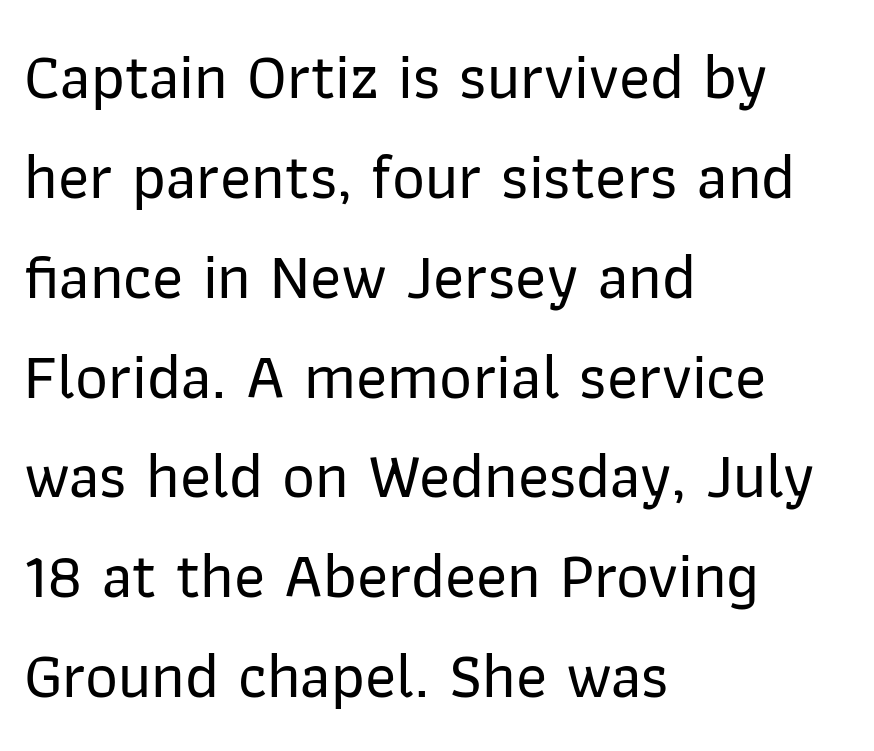
This rendering features lettering with no underline. The designer went with a sans here, leaving each stem footless. Italic? Not at all — the glyphs are vertical. Left-aligned paragraph, ragged on the right. The rendering uses natural spacing where letterforms have individual widths. The designer left line spacing at the default.
